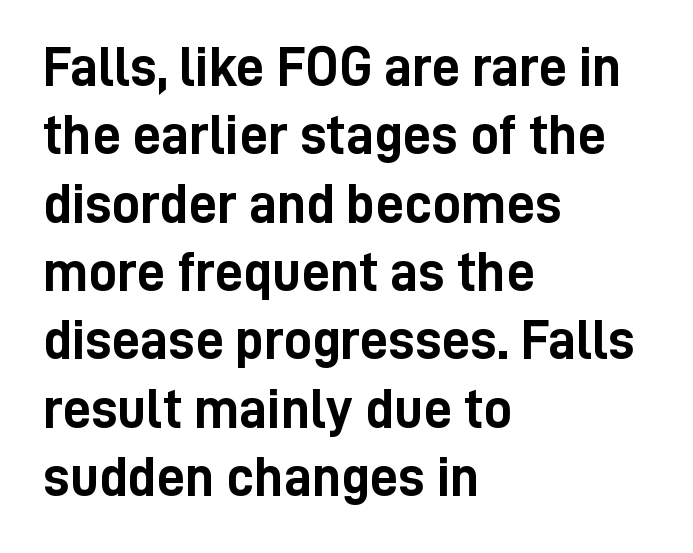
Q: Is the text bold? A: Yes.
Q: Is the text italic (slanted)? A: No, it is upright.
Q: Is the typeface a serif or a sans-serif typeface? A: Sans-serif.
Q: Is the text underlined? A: No.
Q: How is the paragraph aligned? A: Left-aligned.
Q: Is the spacing between letters normal or unusually wide? A: Normal.
Q: Width (condensed, normal, or wide)? A: Condensed.
Q: Stroke contrast? A: Low.
Q: x-height? A: Medium.
Q: Monospaced? A: No.
